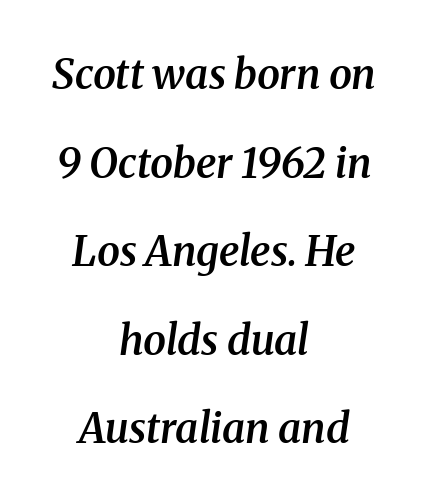
The text block is weighted toward neither margin, spreading evenly from the middle. The tracking reads as untouched default to a designer's eye. These lines are rendered in a variable-pitch font. What weight is shown? A semibold, between regular and bold. Underline: absent.
